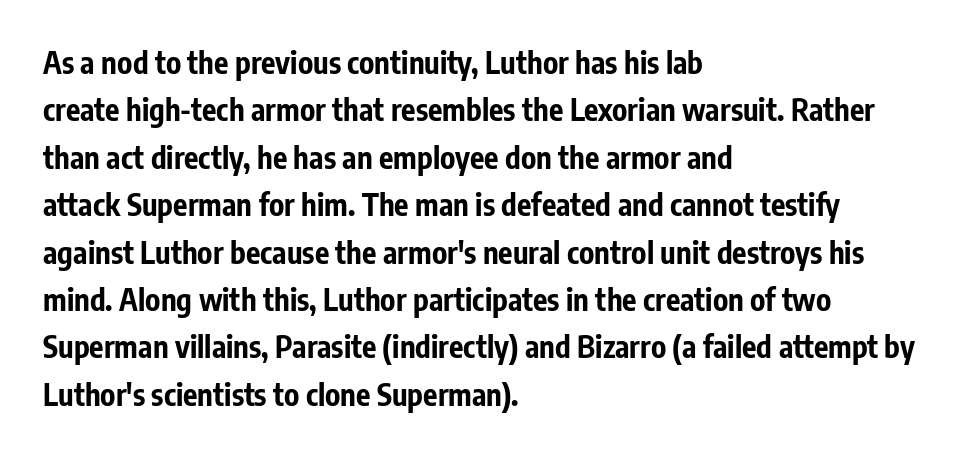
{"serif": "no", "italic": "no", "bold": "yes", "weight": "bold", "width": "condensed", "stroke_contrast": "low", "x_height": "medium", "monospaced": "no", "underline": "no", "align": "left", "line_spacing": "normal", "line_spacing_ratio": 1.58, "letter_spacing": "normal", "letter_spacing_em": 0.0, "glyph_px": 30}
